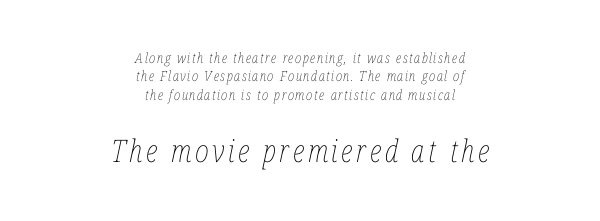
The image shows 31 px thin, condensed type, italic (leaning right); set centered, normal line spacing (1.32x), not underlined; the second (bottom) block is 2.21x larger; low stroke contrast and a medium x-height.
